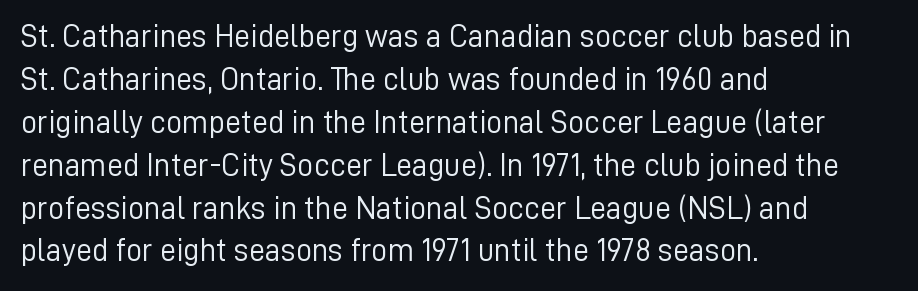
It's the straight-up-and-down kind of type. The rows are spaced the way most documents space them. The typesetter chose a ragged-right arrangement here. The space beneath each line is pristine and unruled. Words appear dense and cohesive because spacing is normal. Check where the strokes stop: nothing finishes them off — pure sans.
